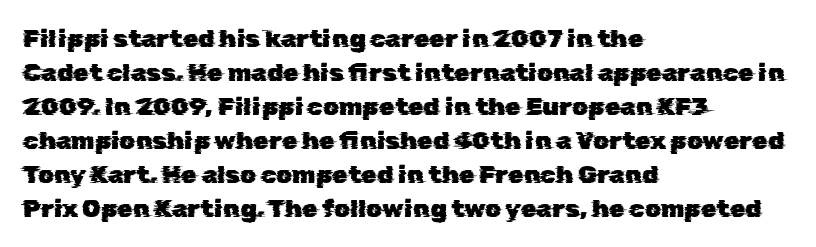
Q: Is the text underlined? A: No.
Q: How is the paragraph aligned? A: Left-aligned.
Q: Is the spacing between letters normal or unusually wide? A: Normal.
Q: Is the spacing between lines tight, normal or loose? A: Normal.
